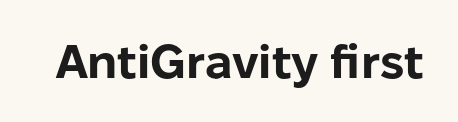
{"serif": "no", "italic": "no", "bold": "yes", "weight": "bold", "width": "normal", "stroke_contrast": "low", "x_height": "medium", "monospaced": "no", "underline": "no", "letter_spacing": "normal", "letter_spacing_em": 0.0, "glyph_px": 47}
